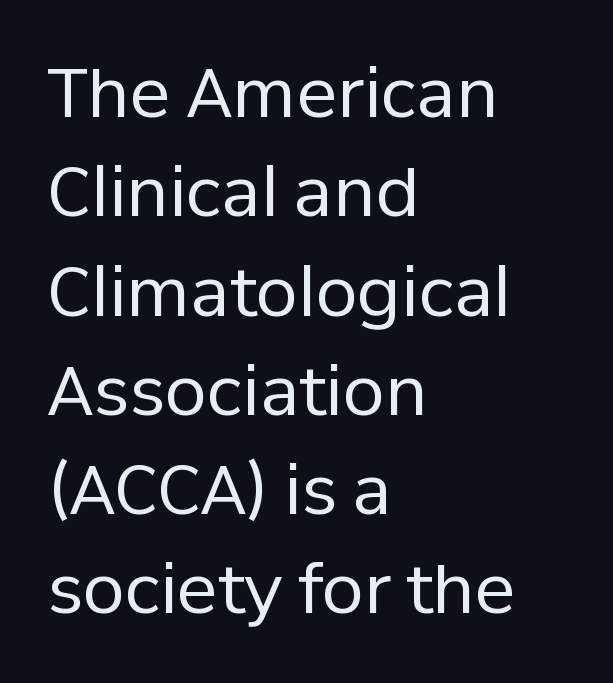
{"serif": "no", "italic": "no", "bold": "no", "weight": "regular", "width": "normal", "stroke_contrast": "low", "x_height": "medium", "monospaced": "no", "underline": "no", "align": "left", "line_spacing": "normal", "line_spacing_ratio": 1.46, "letter_spacing": "normal", "letter_spacing_em": 0.0, "glyph_px": 68}
